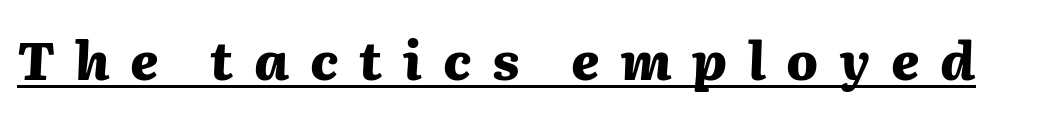
Q: Is the text bold? A: Yes.
Q: Is the text italic (slanted)? A: Yes, it leans right by about 2 degrees.
Q: Is the text underlined? A: Yes.
Q: Is the spacing between letters normal or unusually wide? A: Unusually wide.
Q: Width (condensed, normal, or wide)? A: Normal.
Q: Stroke contrast? A: Medium.
Q: x-height? A: Medium.
Q: Monospaced? A: No.
